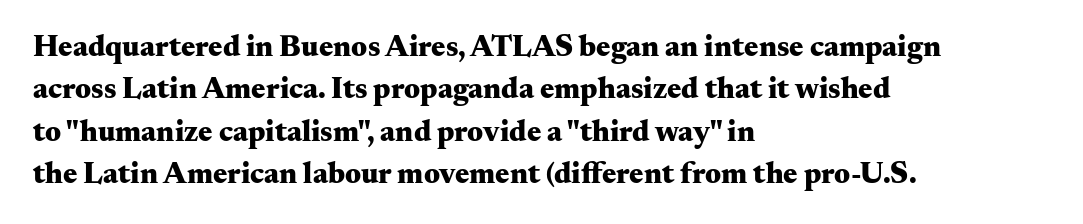
Do the characters align in a grid? No, the font is proportional. The passage shown is typeset with a serif family. The foot of each line stays bare and open. Set as a true bold cut, around the 700 mark.
